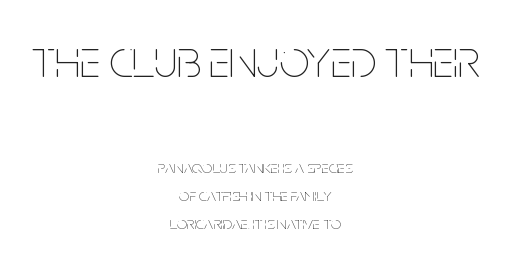
Q: Is the text bold? A: No.
Q: Is the text italic (slanted)? A: No, it is upright.
Q: Is the text underlined? A: No.
Q: How is the paragraph aligned? A: Centered.
Q: Is the spacing between letters normal or unusually wide? A: Normal.
Q: Is the spacing between lines tight, normal or loose? A: Normal.
Q: Which block of text is set in a larger size, the first (top) or the second (bottom)? A: The first (top) one.
Q: Width (condensed, normal, or wide)? A: Condensed.
Q: Stroke contrast? A: Low.
Q: x-height? A: Large.
Q: Monospaced? A: No.
